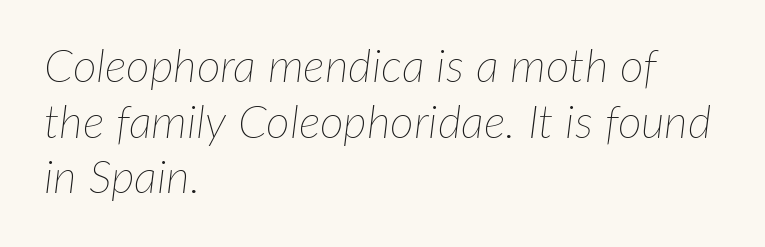
{"italic": "yes", "lean": "right", "slant_degrees": 7, "bold": "no", "weight": "thin", "width": "normal", "stroke_contrast": "low", "x_height": "medium", "monospaced": "no", "underline": "no", "align": "left", "line_spacing_ratio": 1.21, "letter_spacing": "normal", "letter_spacing_em": 0.0, "glyph_px": 46}
